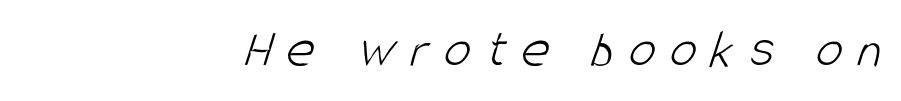
The image shows 55 px light, condensed sans-serif type; set right-aligned, unusually wide letter spacing (+0.26 em), not underlined; low stroke contrast and a large x-height.
